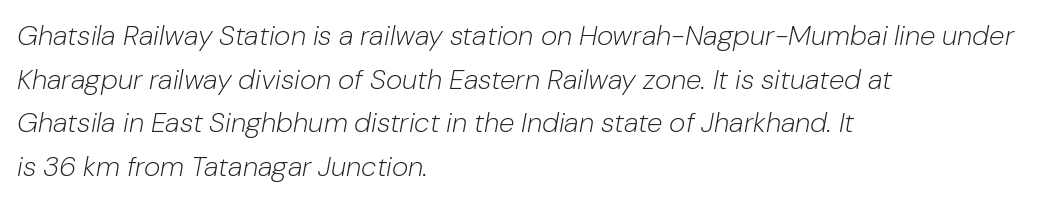
{"italic": "yes", "lean": "right", "slant_degrees": 10, "bold": "no", "weight": "light", "width": "normal", "stroke_contrast": "low", "x_height": "medium", "monospaced": "no", "underline": "no", "align": "left", "line_spacing": "normal", "line_spacing_ratio": 1.56, "letter_spacing": "normal", "letter_spacing_em": 0.0, "glyph_px": 28}
